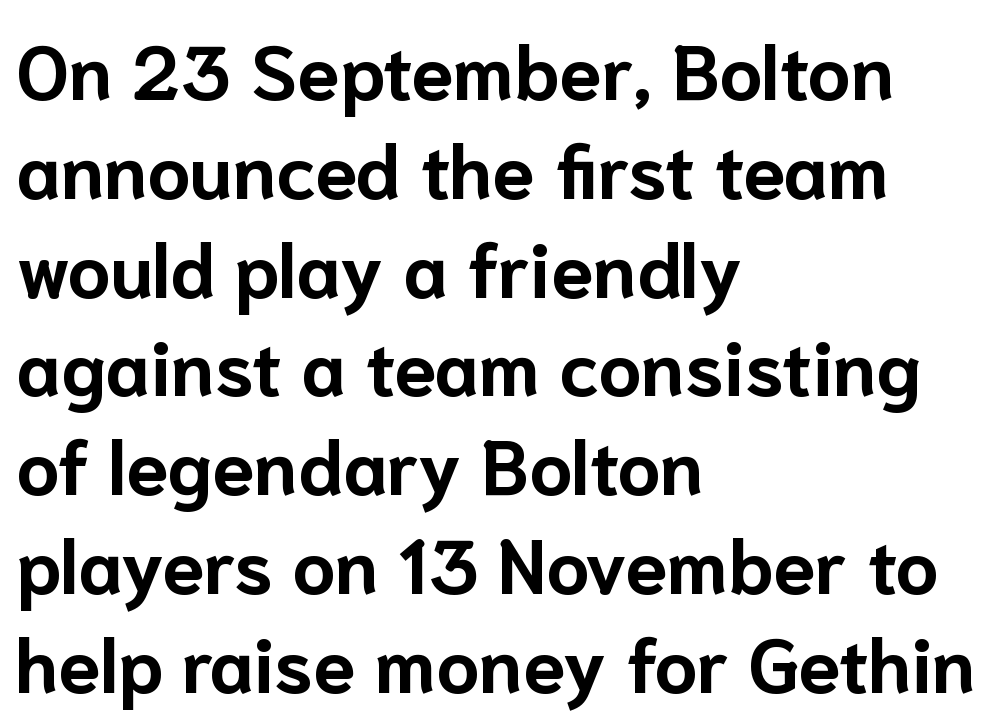
{"serif": "no", "italic": "no", "bold": "yes", "weight": "bold", "width": "normal", "stroke_contrast": "low", "x_height": "medium", "monospaced": "no", "underline": "no", "align": "left", "line_spacing": "normal", "line_spacing_ratio": 1.3, "letter_spacing": "normal", "letter_spacing_em": 0.0, "glyph_px": 76}
